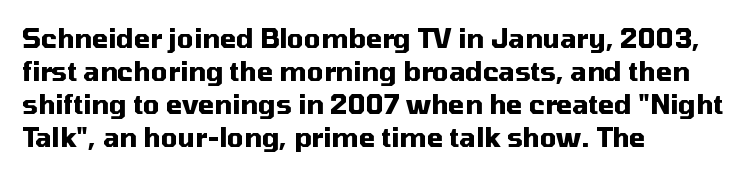
The image shows 26 px bold type, upright; set left-aligned, normal line spacing (1.27x), normal letter spacing, not underlined.
